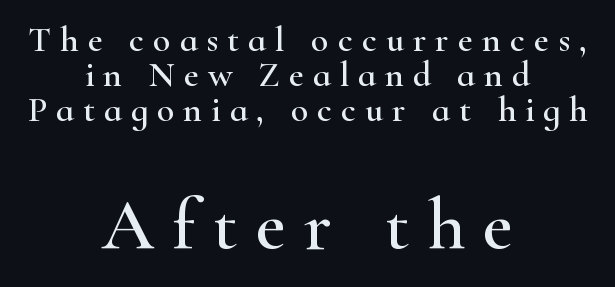
Q: Is the text italic (slanted)? A: No, it is upright.
Q: Is the typeface a serif or a sans-serif typeface? A: Serif.
Q: Is the text underlined? A: No.
Q: How is the paragraph aligned? A: Centered.
Q: Is the spacing between letters normal or unusually wide? A: Unusually wide.
Q: Is the spacing between lines tight, normal or loose? A: Tight.
Q: Which block of text is set in a larger size, the first (top) or the second (bottom)? A: The second (bottom) one.
Q: Width (condensed, normal, or wide)? A: Wide.
Q: Stroke contrast? A: High.
Q: x-height? A: Small.
Q: Monospaced? A: No.
